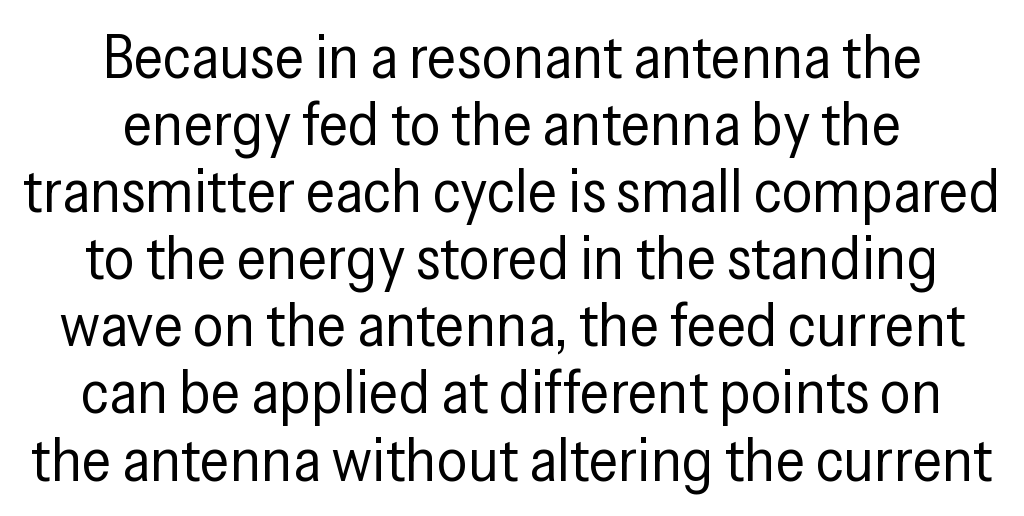
{"serif": "no", "italic": "no", "bold": "no", "weight": "regular", "width": "condensed", "stroke_contrast": "low", "x_height": "medium", "monospaced": "no", "underline": "no", "align": "center", "line_spacing": "tight", "line_spacing_ratio": 1.1, "letter_spacing": "normal", "letter_spacing_em": 0.0, "glyph_px": 61}
